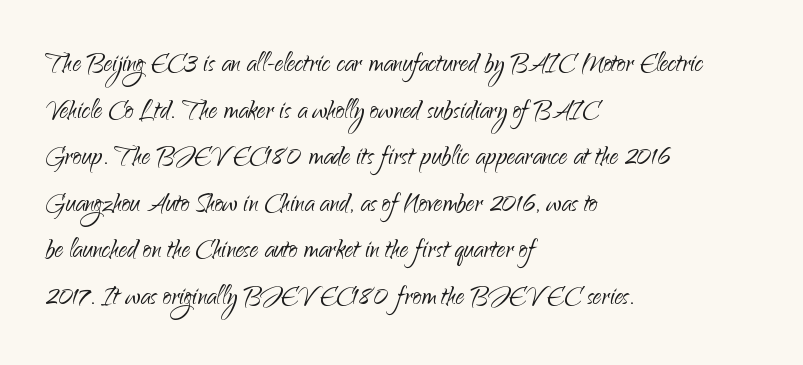
{"serif": "no", "bold": "no", "weight": "light", "width": "normal", "stroke_contrast": "low", "x_height": "small", "monospaced": "no", "underline": "no", "align": "left", "line_spacing": "normal", "line_spacing_ratio": 1.41, "letter_spacing": "normal", "letter_spacing_em": 0.0, "glyph_px": 33}
